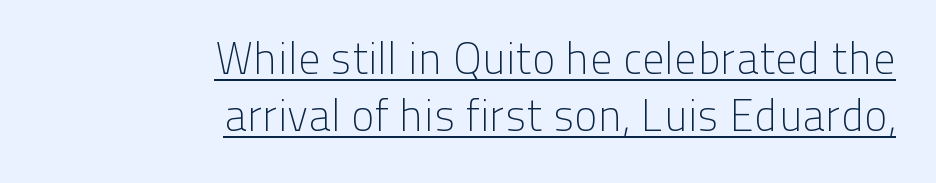
Q: Is the text bold? A: No.
Q: Is the text italic (slanted)? A: No, it is upright.
Q: Is the typeface a serif or a sans-serif typeface? A: Sans-serif.
Q: Is the text underlined? A: Yes.
Q: How is the paragraph aligned? A: Right-aligned.
Q: Is the spacing between letters normal or unusually wide? A: Normal.
Q: Is the spacing between lines tight, normal or loose? A: Normal.
Q: Width (condensed, normal, or wide)? A: Normal.
Q: Stroke contrast? A: Low.
Q: x-height? A: Medium.
Q: Monospaced? A: No.
